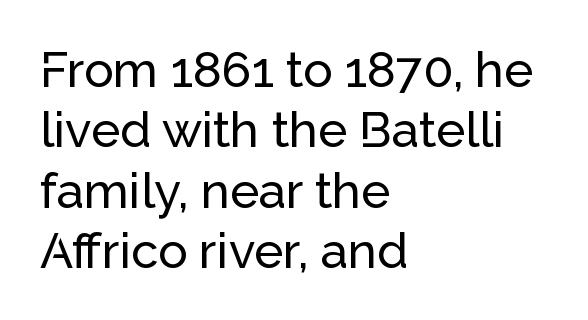
The image shows 49 px sans-serif type, upright; set left-aligned, line spacing 1.23x, normal letter spacing, not underlined; low stroke contrast and a medium x-height.
